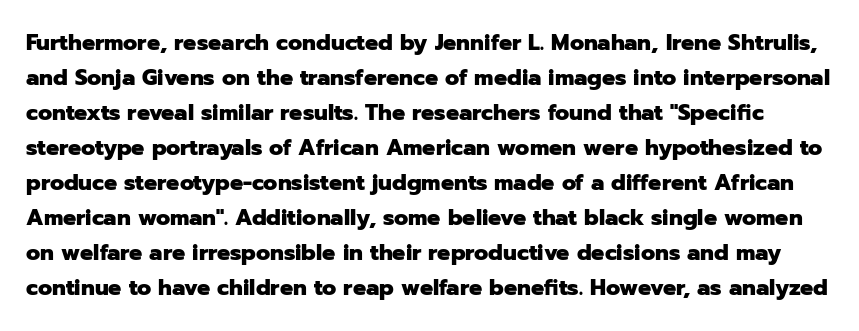
{"italic": "no", "bold": "yes", "underline": "no", "line_spacing": "normal", "line_spacing_ratio": 1.59, "letter_spacing": "normal", "letter_spacing_em": 0.0, "glyph_px": 22}
